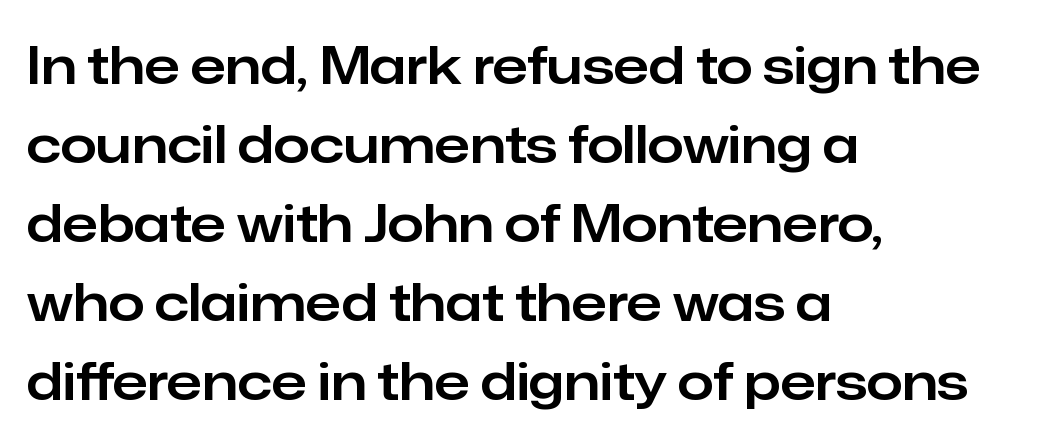
Q: Is the text italic (slanted)? A: No, it is upright.
Q: Is the typeface a serif or a sans-serif typeface? A: Sans-serif.
Q: Is the text underlined? A: No.
Q: How is the paragraph aligned? A: Left-aligned.
Q: Is the spacing between letters normal or unusually wide? A: Normal.
Q: Is the spacing between lines tight, normal or loose? A: Normal.
Q: Width (condensed, normal, or wide)? A: Normal.
Q: Stroke contrast? A: Low.
Q: x-height? A: Medium.
Q: Monospaced? A: No.
